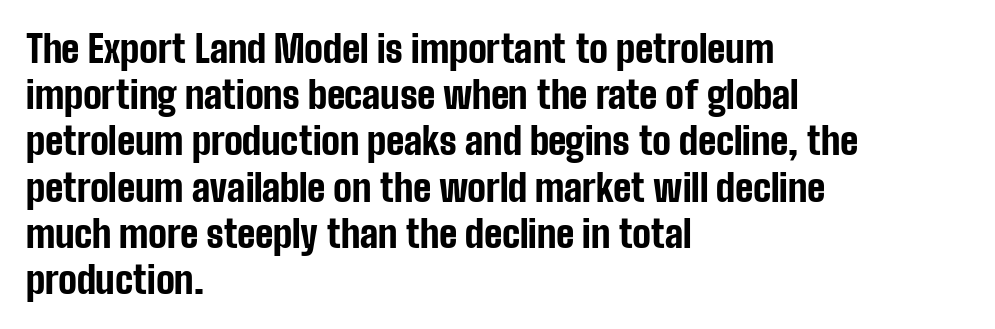
Notice how thick the strokes are: this is what a full bold looks like. The axis of the letterforms is exactly vertical. Just letters on the line, the space beneath them empty. Here the designer chose a conventional face with non-uniform glyph widths.
